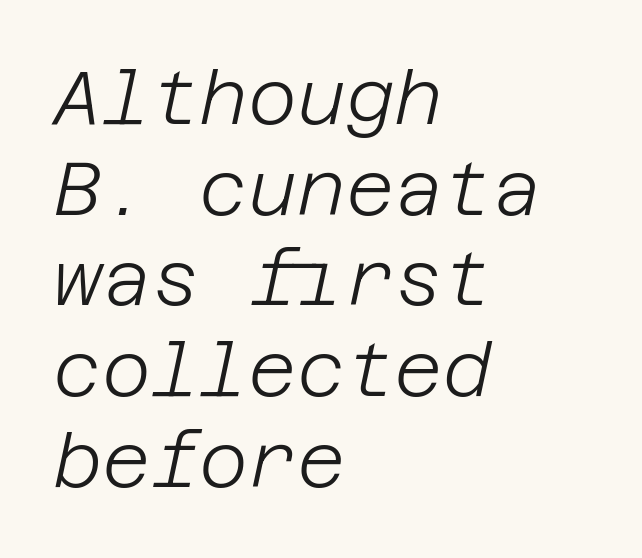
Observe the ordinary spacing: letters are neighbours, not strangers. Any mark beneath the type? The region is blank. Is the block centered? No — it sits flush against the left margin. The axis of the letterforms is tilted away from vertical. Weight: in the light-to-regular range.
